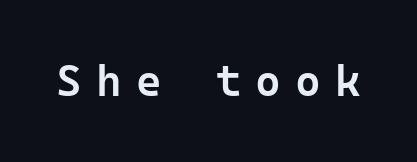
The image shows 44 px semibold sans-serif type, upright; set unusually wide letter spacing (+0.32 em), not underlined; low stroke contrast and a medium x-height.
